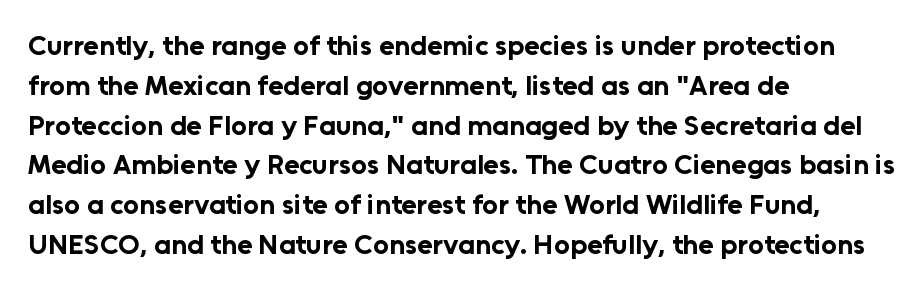
{"serif": "no", "italic": "no", "bold": "yes", "weight": "bold", "width": "normal", "stroke_contrast": "low", "x_height": "medium", "monospaced": "no", "underline": "no", "align": "left", "line_spacing": "normal", "line_spacing_ratio": 1.42, "letter_spacing": "normal", "letter_spacing_em": 0.0, "glyph_px": 28}
